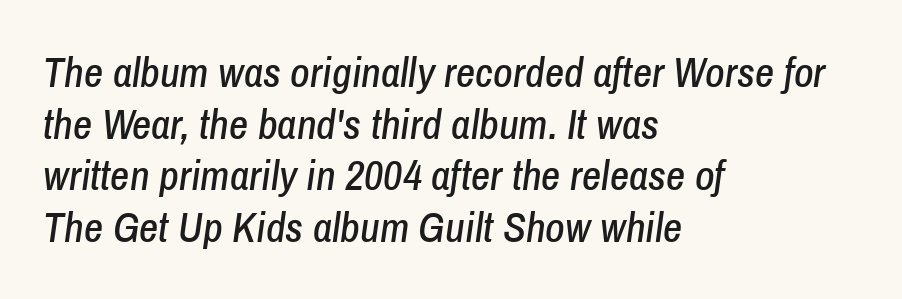
The image shows 42 px condensed type, italic (leaning right); set left-aligned, line spacing 1.23x, normal letter spacing, not underlined; low stroke contrast and a medium x-height.
